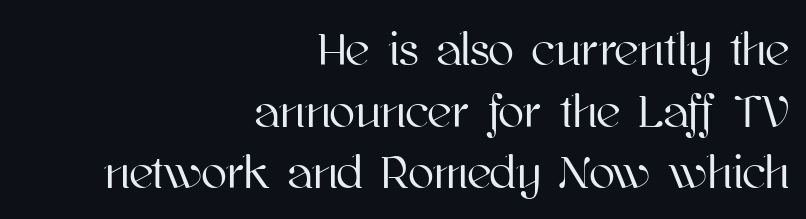
{"italic": "no", "width": "normal", "stroke_contrast": "high", "x_height": "medium", "monospaced": "no", "underline": "no", "align": "right", "line_spacing": "normal", "line_spacing_ratio": 1.31, "letter_spacing": "normal", "letter_spacing_em": 0.0, "glyph_px": 47}
